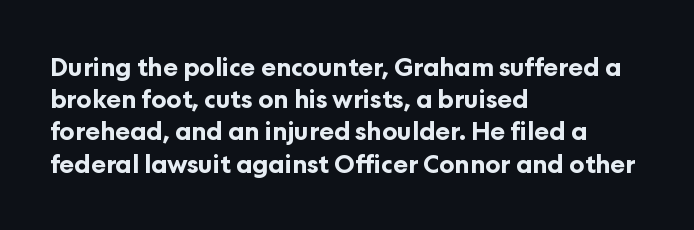
The image shows 25 px bold type, upright; set left-aligned, normal line spacing (1.29x), normal letter spacing, not underlined.
